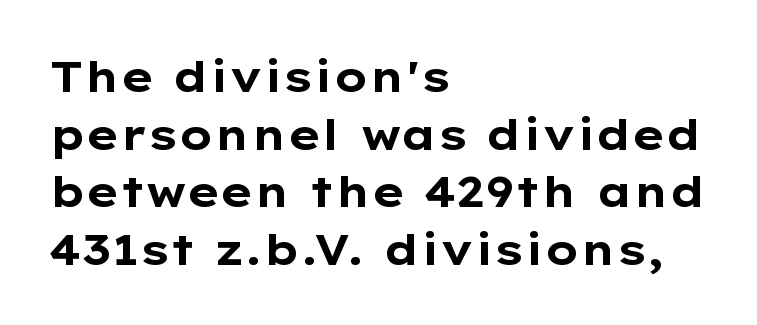
These lines stack with their left ends in a neat column. Plenty of ink on the page — the face is bold. Is the letter spacing exaggerated? No — it looks like the ordinary default. Is there any slant? The stems are plumb. Quick note: interline space is typical.
